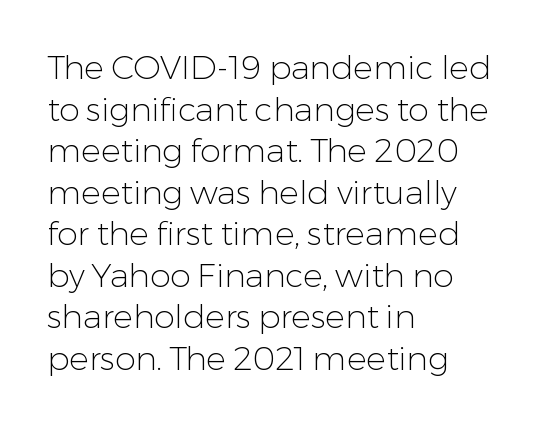
The image shows 33 px light sans-serif type, upright; set left-aligned, normal line spacing (1.26x), normal letter spacing, not underlined; low stroke contrast and a medium x-height.
